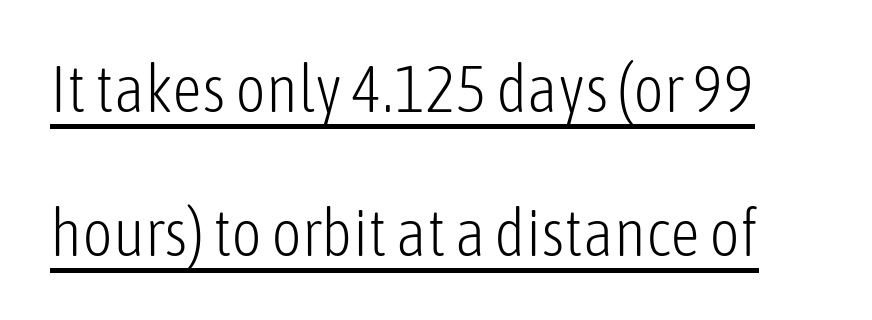
Is there an underline? Yes — a line sits under the letters. The rendering shows plain stroke endings on the letterforms — a sans-serif design. Is the type heavy? It reads as light-to-regular instead. How would I describe the line gaps? Wide and relaxed.
